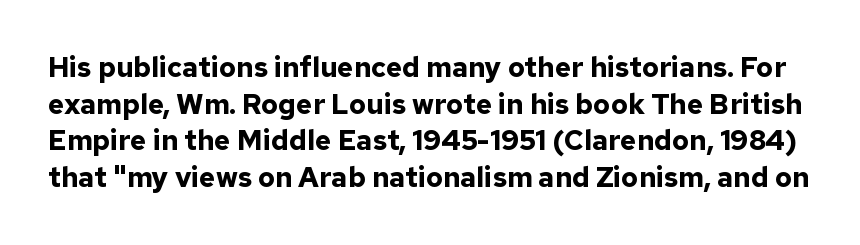
The image shows 28 px bold sans-serif type, upright; set normal line spacing (1.31x), normal letter spacing, not underlined; low stroke contrast and a medium x-height.
